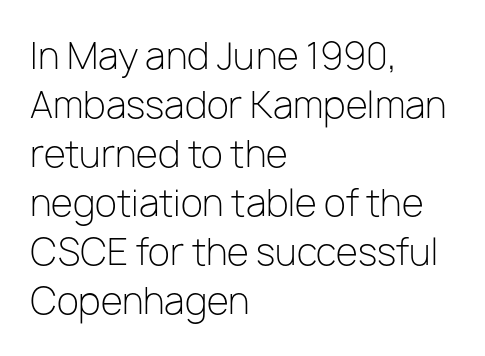
If you measured baseline to baseline, you'd find a middling distance. The strokes are not fattened; the text isn't bold. Honestly, there is no underline to notice here at all. This sample uses plain, unmodified letter spacing. The typography opts for an upright posture over an oblique one. The passage shown is typed in a proportional face where columns would drift.
